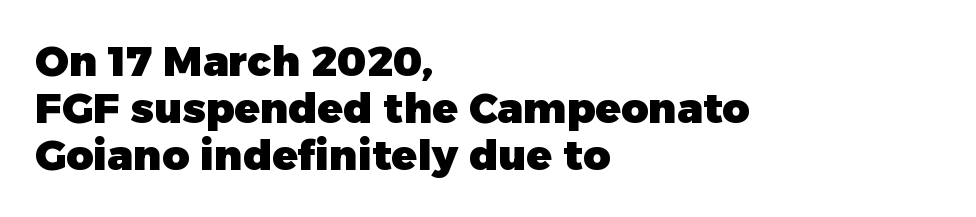
Each letter keeps its own natural width here, so spacing adapts to shape. Every letter is thick-stroked: bold, no question. Look at the bottom of the vertical strokes: they stop flat, with no serifs. The paragraph shown leans on its left margin. It's the straight-up-and-down kind of type.
